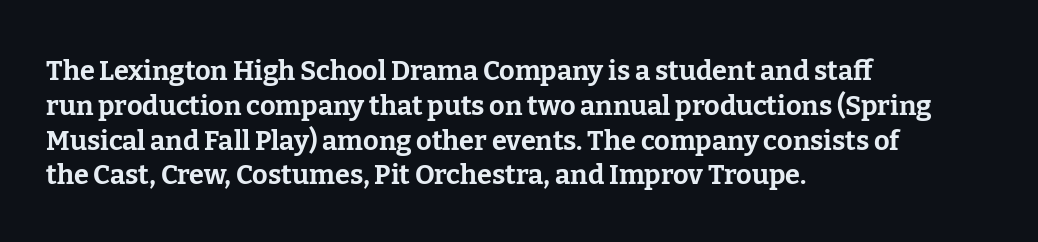
{"italic": "no", "bold": "yes", "underline": "no", "align": "left", "line_spacing": "normal", "line_spacing_ratio": 1.29, "letter_spacing": "normal", "letter_spacing_em": 0.0, "glyph_px": 27}
